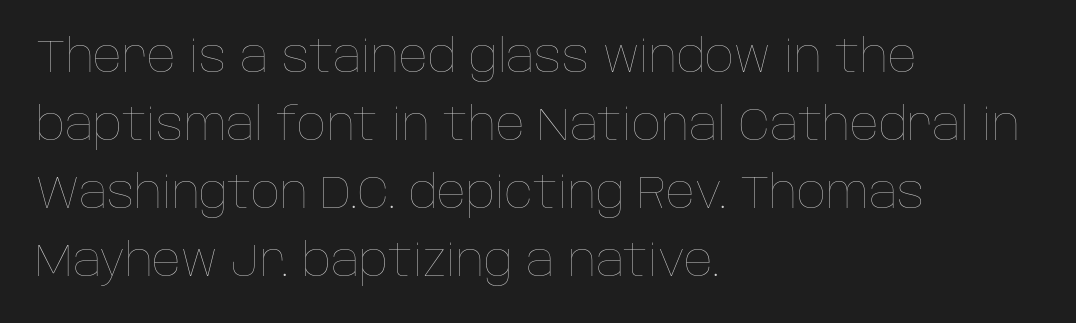
The image shows 45 px thin type, upright; set left-aligned, normal line spacing (1.51x), normal letter spacing, not underlined; low stroke contrast and a large x-height.
